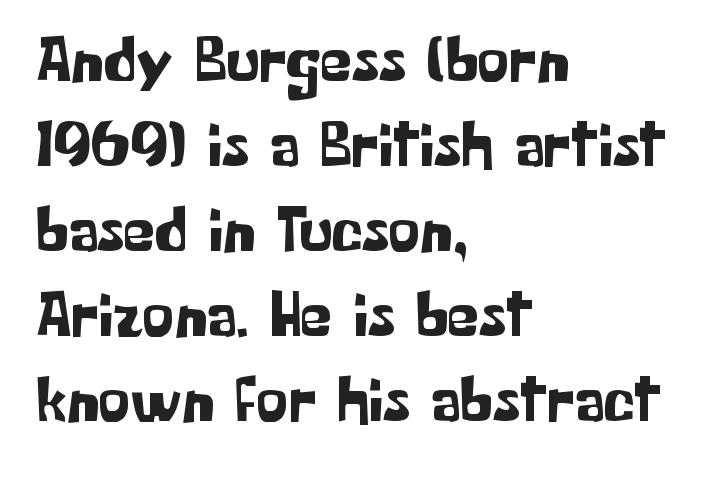
{"serif": "no", "italic": "no", "width": "normal", "stroke_contrast": "low", "x_height": "medium", "monospaced": "no", "underline": "no", "align": "left", "line_spacing": "normal", "line_spacing_ratio": 1.33, "letter_spacing": "normal", "letter_spacing_em": 0.0, "glyph_px": 64}
